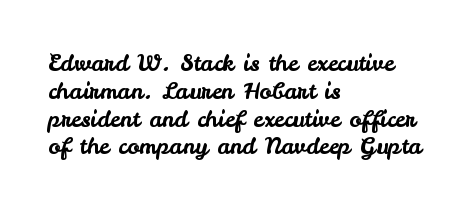
Here the glyphs are tracked normally, forming tight word shapes. The specimen omits any rule beneath the text block's lines. The lines in this sample share a left origin and differ only in where they stop.
